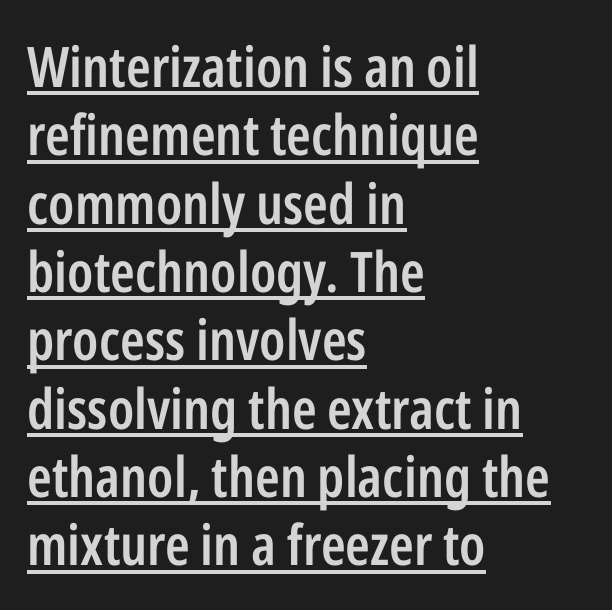
Q: Is the text bold? A: Semi-bold.
Q: Is the text italic (slanted)? A: No, it is upright.
Q: Is the typeface a serif or a sans-serif typeface? A: Sans-serif.
Q: Is the text underlined? A: Yes.
Q: How is the paragraph aligned? A: Left-aligned.
Q: Is the spacing between letters normal or unusually wide? A: Normal.
Q: Width (condensed, normal, or wide)? A: Condensed.
Q: Stroke contrast? A: Low.
Q: x-height? A: Medium.
Q: Monospaced? A: No.
